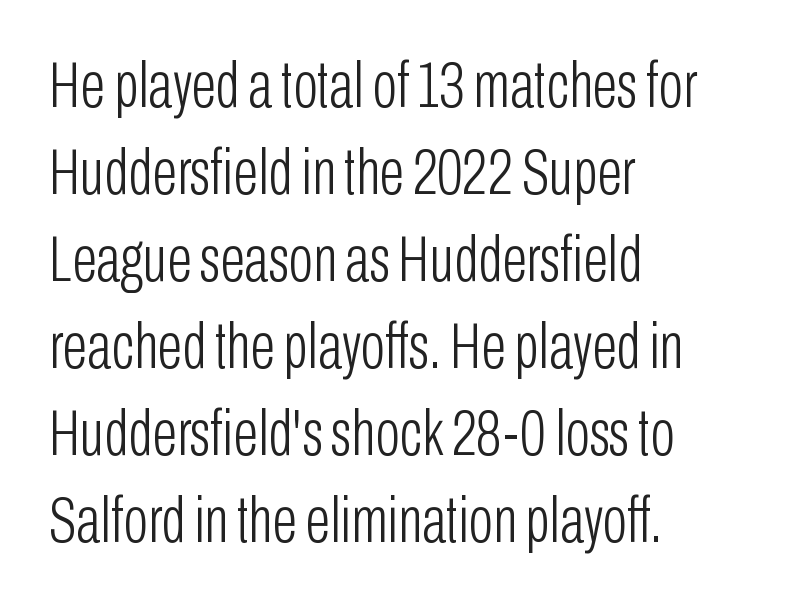
The image shows 65 px light, condensed sans-serif type, upright; set left-aligned, normal line spacing (1.34x), normal letter spacing, not underlined; low stroke contrast and a medium x-height.
